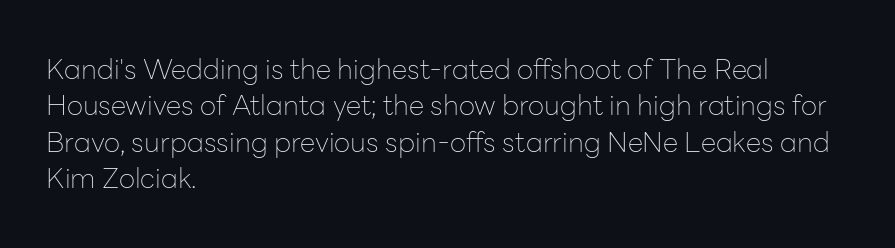
{"serif": "no", "italic": "no", "bold": "no", "weight": "thin", "width": "normal", "stroke_contrast": "low", "x_height": "medium", "monospaced": "no", "underline": "no", "align": "left", "line_spacing": "normal", "line_spacing_ratio": 1.3, "letter_spacing": "normal", "letter_spacing_em": 0.0, "glyph_px": 28}
